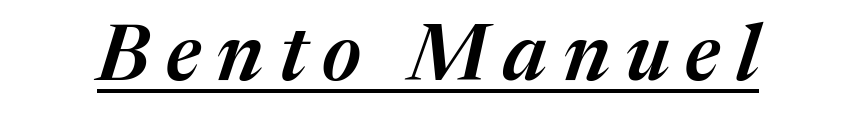
{"italic": "yes", "lean": "right", "slant_degrees": 17, "bold": "semi", "weight": "semibold", "width": "normal", "stroke_contrast": "medium", "x_height": "medium", "monospaced": "no", "underline": "yes", "letter_spacing": "wide", "letter_spacing_em": 0.2, "glyph_px": 78}
